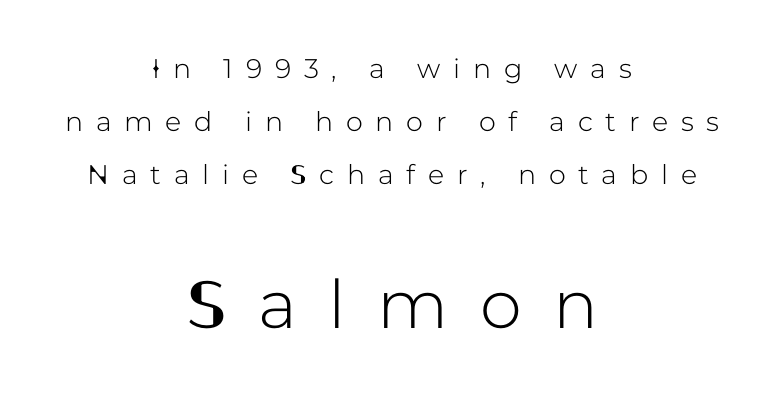
Observe the wide spacing: letters keep a clear distance from each other. Quick note: interline space is abundant. The paragraph has two soft edges and a firm central axis. I'd call this a sans setting — the letters go barefoot. Unlike italic type, these characters show no tilt at all.
